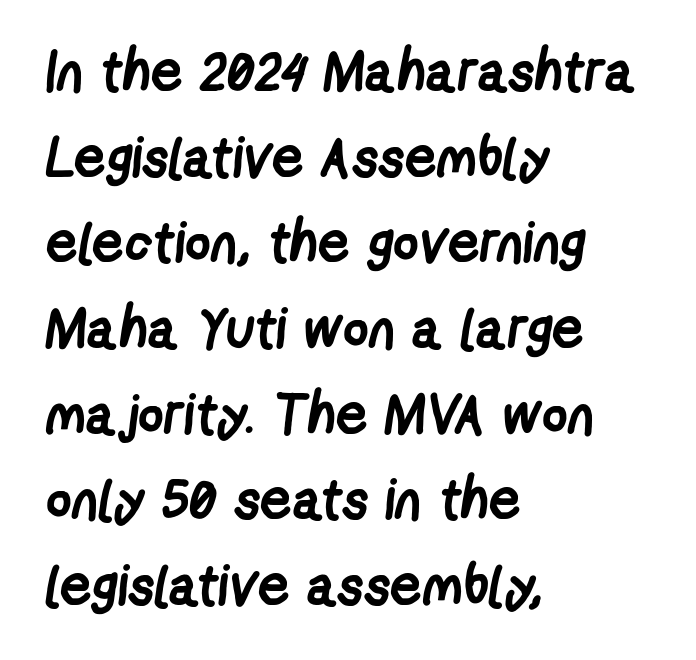
Here the designer chose a conventional face with non-uniform glyph widths. Casual observation: everything's shoved over to the left. Look at the stroke-to-counter ratio: heavy, a bold. A normal amount of white space separates one row of letters from the next. This sample uses a sans-serif face. Bare-footed words on every line.
